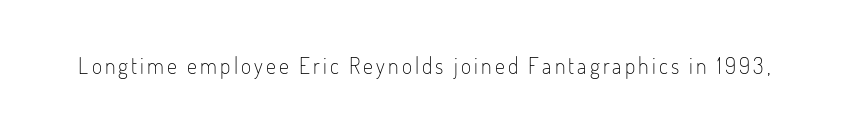
The image shows 22 px text type, upright; set not underlined.
